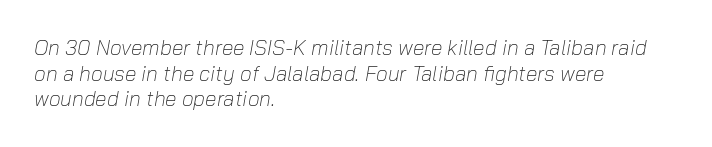
Q: Is the text bold? A: No.
Q: Is the text italic (slanted)? A: Yes, it leans right by about 10 degrees.
Q: Is the text underlined? A: No.
Q: How is the paragraph aligned? A: Left-aligned.
Q: Is the spacing between letters normal or unusually wide? A: Normal.
